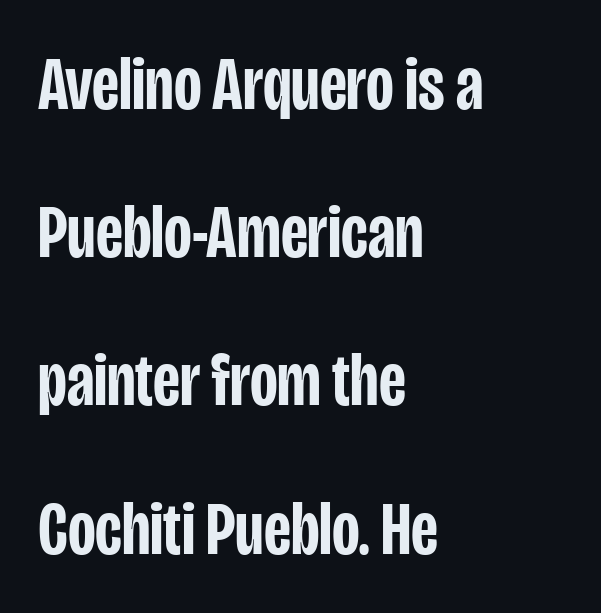
Q: Is the text bold? A: Semi-bold.
Q: Is the text italic (slanted)? A: No, it is upright.
Q: Is the typeface a serif or a sans-serif typeface? A: Sans-serif.
Q: Is the text underlined? A: No.
Q: How is the paragraph aligned? A: Left-aligned.
Q: Is the spacing between letters normal or unusually wide? A: Normal.
Q: Is the spacing between lines tight, normal or loose? A: Loose.
Q: Width (condensed, normal, or wide)? A: Condensed.
Q: Stroke contrast? A: Low.
Q: x-height? A: Large.
Q: Monospaced? A: No.
